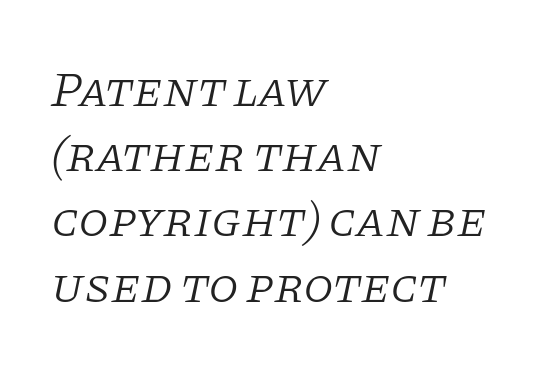
Q: Is the text bold? A: No.
Q: Is the text italic (slanted)? A: Yes, it leans right by about 11 degrees.
Q: Is the typeface a serif or a sans-serif typeface? A: Serif.
Q: Is the text underlined? A: No.
Q: How is the paragraph aligned? A: Left-aligned.
Q: Is the spacing between letters normal or unusually wide? A: Normal.
Q: Is the spacing between lines tight, normal or loose? A: Normal.
Q: Width (condensed, normal, or wide)? A: Normal.
Q: Stroke contrast? A: Low.
Q: x-height? A: Large.
Q: Monospaced? A: No.
